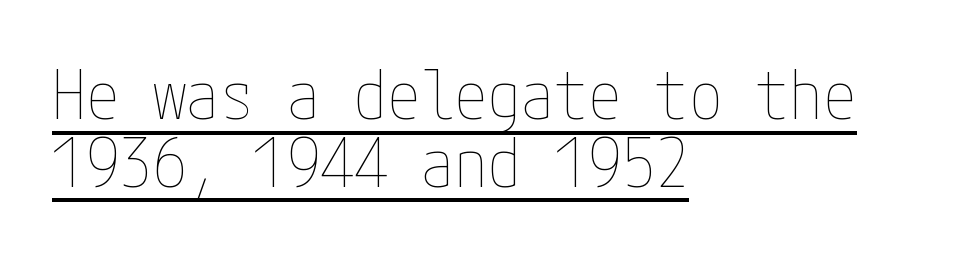
A continuous stroke trails under the words, as in a hyperlink. Every row of glyphs begins at an identical x-position on the left. This rendering leaves character spacing at its baseline value. If you measured baseline to baseline, you'd find a short distance. Nope, not italic — everything's standing straight. The font sits on the lighter half of the weight spectrum, regular included.
